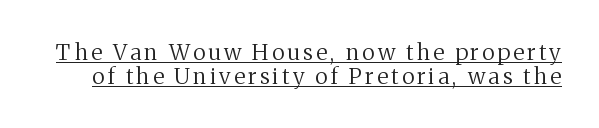
Q: Is the text bold? A: No.
Q: Is the text italic (slanted)? A: No, it is upright.
Q: Is the text underlined? A: Yes.
Q: Is the spacing between lines tight, normal or loose? A: Tight.
